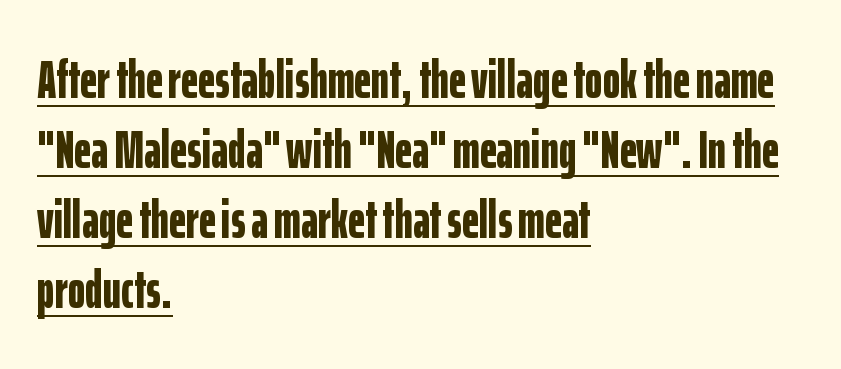
The image shows 53 px bold, condensed sans-serif type, upright; set left-aligned, normal line spacing (1.32x), normal letter spacing, underlined; low stroke contrast and a medium x-height.
